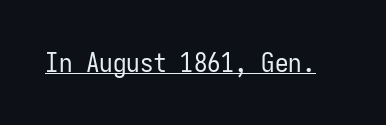
Q: Is the text bold? A: No.
Q: Is the text italic (slanted)? A: No, it is upright.
Q: Is the text underlined? A: Yes.
Q: Is the spacing between letters normal or unusually wide? A: Normal.
